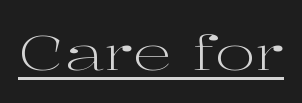
Q: Is the text bold? A: No.
Q: Is the text italic (slanted)? A: No, it is upright.
Q: Is the typeface a serif or a sans-serif typeface? A: Serif.
Q: Is the text underlined? A: Yes.
Q: Is the spacing between letters normal or unusually wide? A: Normal.
Q: Width (condensed, normal, or wide)? A: Wide.
Q: Stroke contrast? A: High.
Q: x-height? A: Medium.
Q: Monospaced? A: No.
